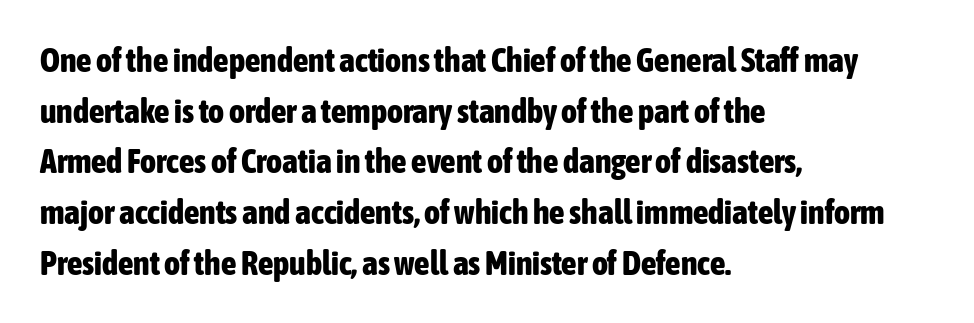
{"serif": "no", "italic": "no", "bold": "yes", "weight": "bold", "width": "condensed", "stroke_contrast": "low", "x_height": "medium", "monospaced": "no", "underline": "no", "align": "left", "line_spacing": "normal", "line_spacing_ratio": 1.49, "letter_spacing": "normal", "letter_spacing_em": 0.0, "glyph_px": 34}
